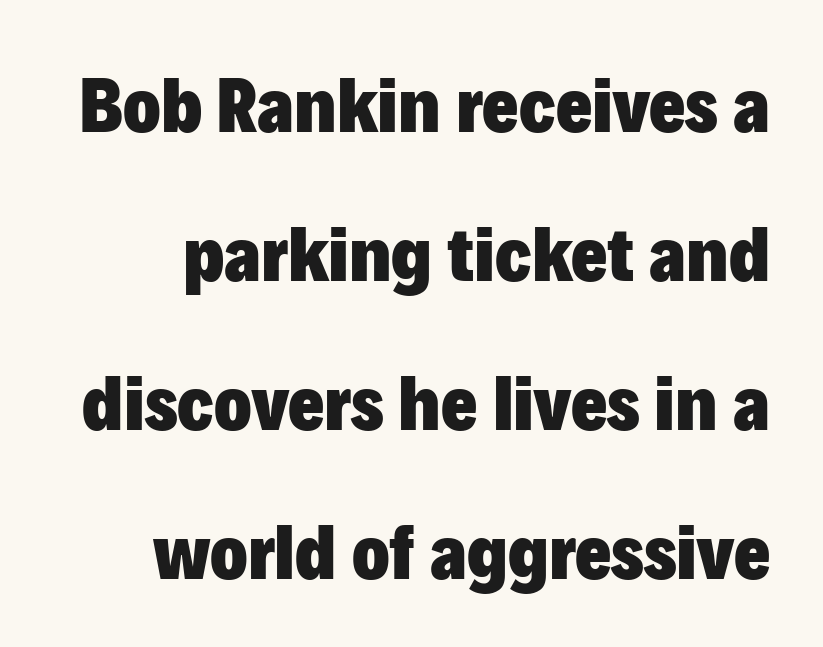
Q: Is the text bold? A: Yes.
Q: Is the text italic (slanted)? A: No, it is upright.
Q: Is the typeface a serif or a sans-serif typeface? A: Sans-serif.
Q: Is the text underlined? A: No.
Q: Is the spacing between letters normal or unusually wide? A: Normal.
Q: Is the spacing between lines tight, normal or loose? A: Loose.
Q: Width (condensed, normal, or wide)? A: Normal.
Q: Stroke contrast? A: Low.
Q: x-height? A: Medium.
Q: Monospaced? A: No.
